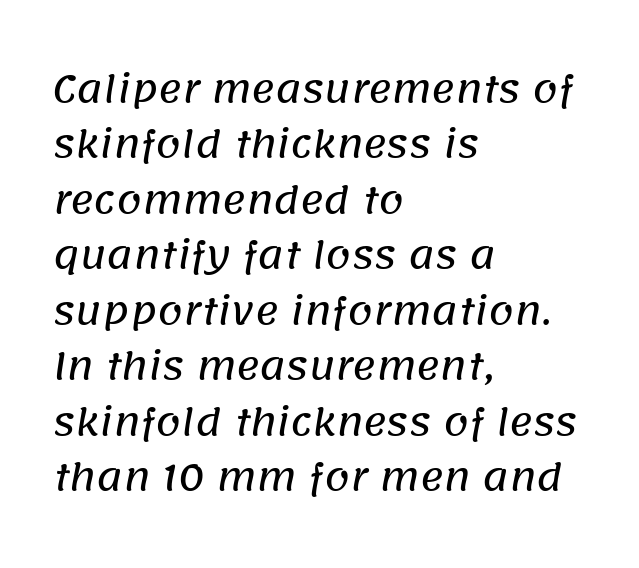
{"serif": "no", "width": "normal", "stroke_contrast": "low", "x_height": "large", "monospaced": "no", "underline": "no", "align": "left", "line_spacing": "normal", "line_spacing_ratio": 1.54, "letter_spacing": "normal", "letter_spacing_em": 0.0, "glyph_px": 36}
